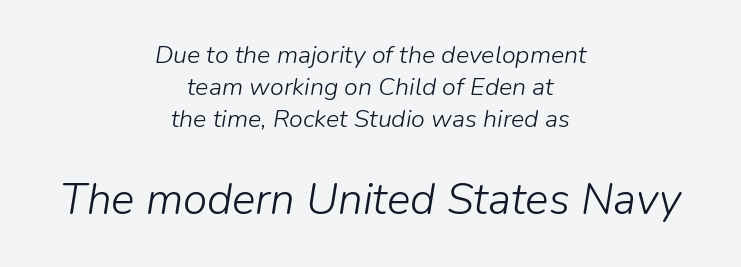
The image shows 44 px light type, italic (leaning right); set centered, normal line spacing (1.29x), normal letter spacing, not underlined; the second (bottom) block is 1.76x larger; low stroke contrast and a medium x-height.
